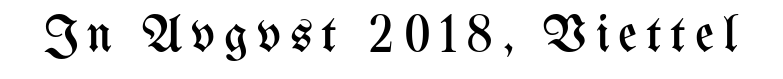
The image shows 52 px regular-weight, condensed type, upright; set not underlined; medium stroke contrast and a medium x-height.
